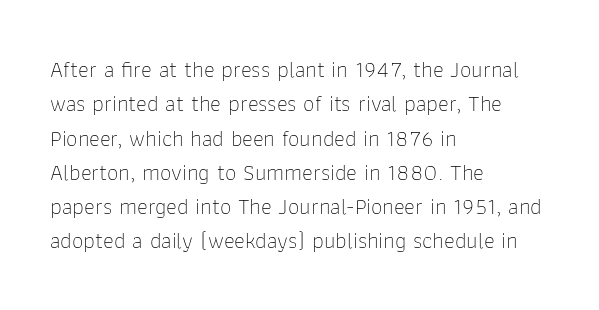
{"italic": "no", "bold": "no", "underline": "no", "align": "left", "line_spacing": "normal", "line_spacing_ratio": 1.49, "letter_spacing": "normal", "letter_spacing_em": 0.0, "glyph_px": 23}
